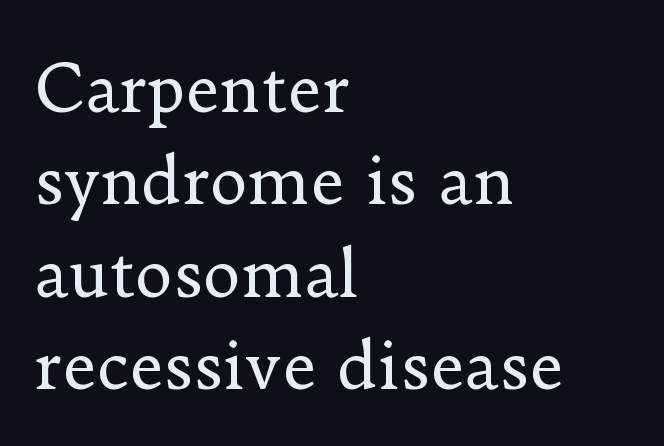
In terms of leading, this rendering sits right in the middle. Weight: not bold — regular or lighter. The designer went with a serif here, giving each stem small feet. Characters remain perfectly vertical along every line. A bare baseline throughout the passage.
